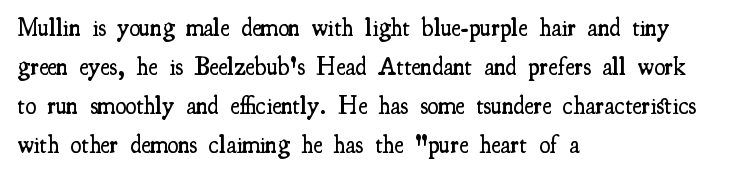
Q: Is the text bold? A: Semi-bold.
Q: Is the text italic (slanted)? A: No, it is upright.
Q: Is the text underlined? A: No.
Q: How is the paragraph aligned? A: Left-aligned.
Q: Is the spacing between letters normal or unusually wide? A: Normal.
Q: Is the spacing between lines tight, normal or loose? A: Normal.
